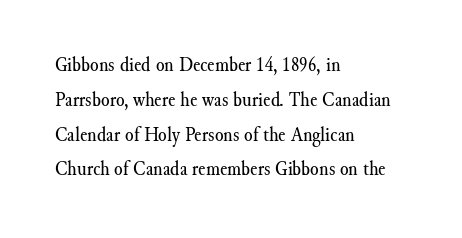
The image shows 22 px text type, upright; set left-aligned, normal line spacing (1.58x), normal letter spacing, not underlined.
